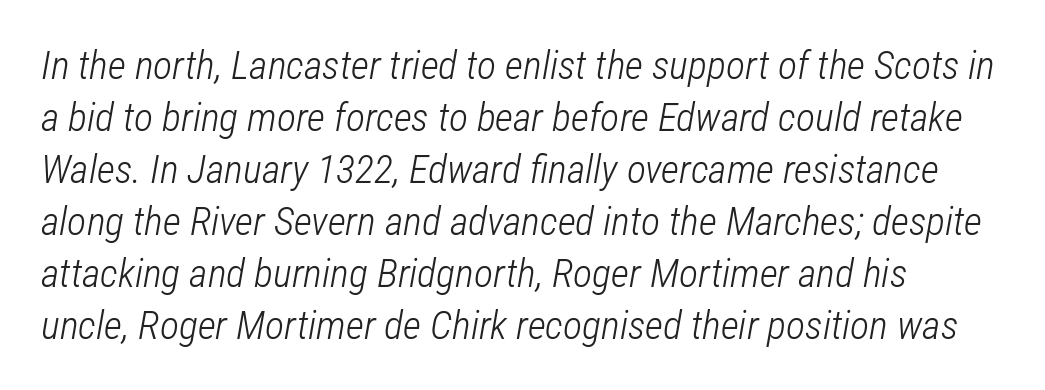
{"italic": "yes", "lean": "right", "slant_degrees": 12, "bold": "no", "weight": "light", "width": "condensed", "stroke_contrast": "low", "x_height": "medium", "monospaced": "no", "underline": "no", "align": "left", "line_spacing": "normal", "line_spacing_ratio": 1.3, "letter_spacing": "normal", "letter_spacing_em": 0.0, "glyph_px": 40}
